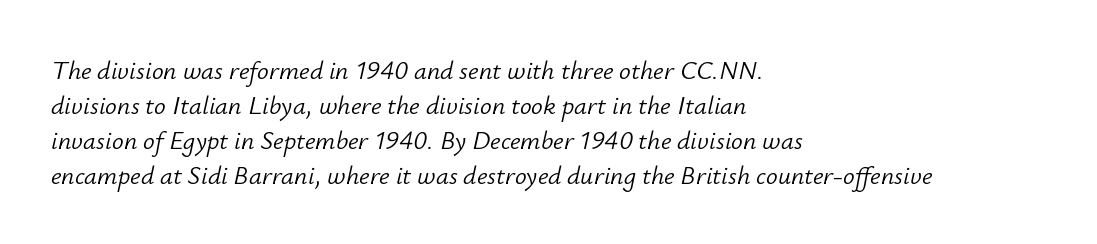
The image shows 26 px text type, italic (leaning right); set left-aligned, normal line spacing (1.35x), normal letter spacing, not underlined.
